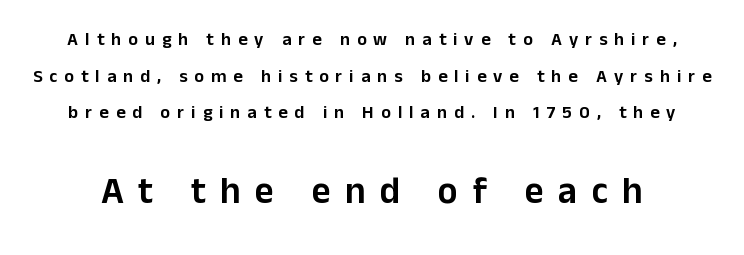
{"serif": "no", "italic": "no", "width": "normal", "stroke_contrast": "low", "x_height": "medium", "monospaced": "no", "underline": "no", "line_spacing": "loose", "line_spacing_ratio": 2.03, "letter_spacing": "wide", "letter_spacing_em": 0.39, "larger_block": "second", "size_ratio": 2.06, "glyph_px": 37}
